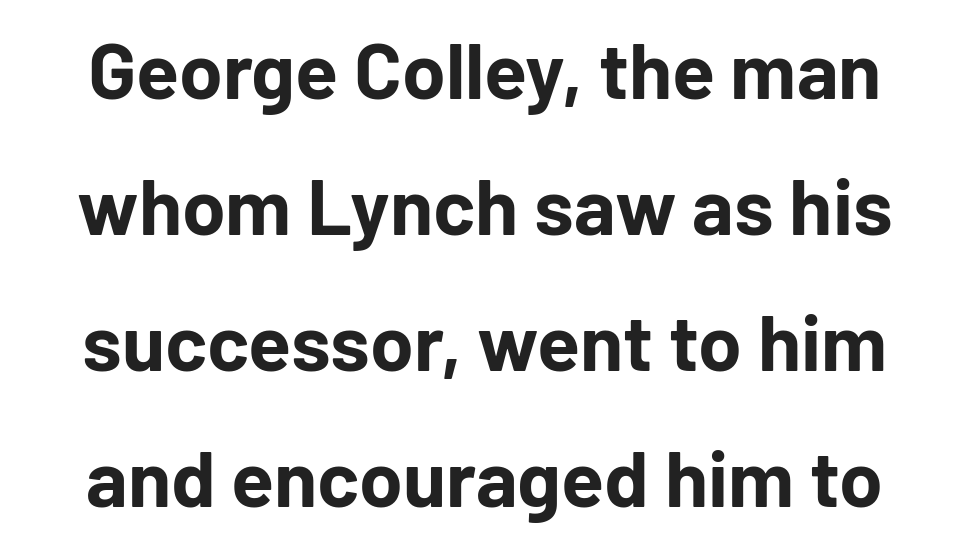
Underlining? Definitely not there. Do the letters lean? They stand straight. The text was rendered using a sans face with plain stroke endings. Here the designer chose a conventional face with non-uniform glyph widths. Set as a true bold cut, around the 700 mark. Nothing unusual about the tracking: characters are spaced as the font intends.
